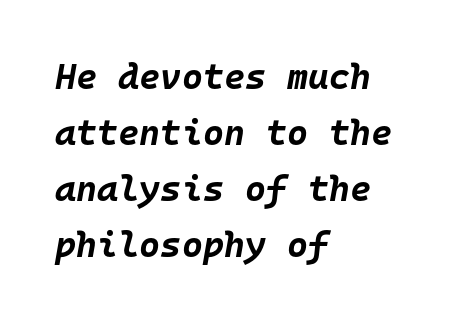
The string is rendered with underlining switched off. How would I describe the line gaps? Plain and ordinary. Does the weight exceed regular? Yes, all the way to bold. A typesetter would call this zero additional tracking.
